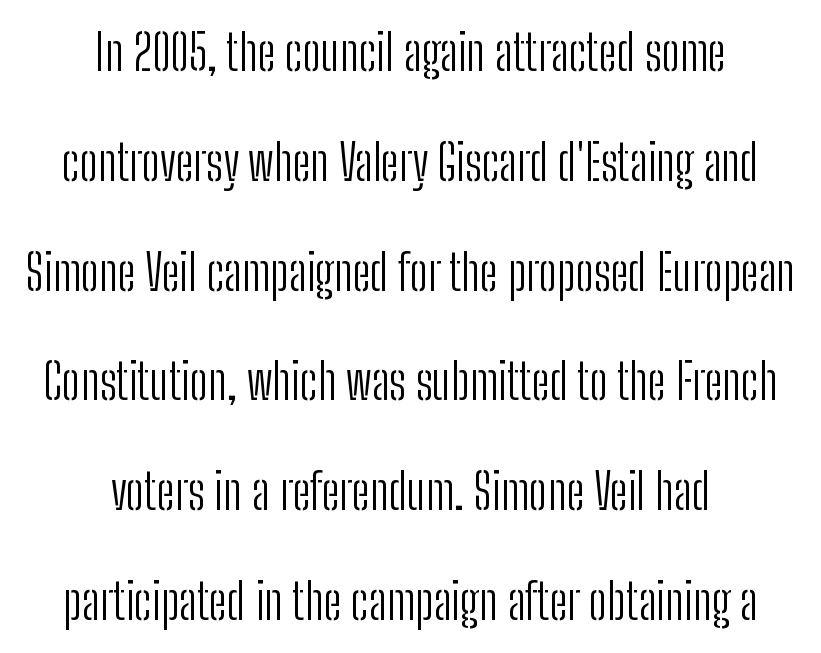
Q: Is the text bold? A: No.
Q: Is the text italic (slanted)? A: No, it is upright.
Q: Is the typeface a serif or a sans-serif typeface? A: Sans-serif.
Q: Is the text underlined? A: No.
Q: How is the paragraph aligned? A: Centered.
Q: Is the spacing between letters normal or unusually wide? A: Normal.
Q: Is the spacing between lines tight, normal or loose? A: Loose.
Q: Width (condensed, normal, or wide)? A: Condensed.
Q: Stroke contrast? A: Low.
Q: x-height? A: Medium.
Q: Monospaced? A: No.
